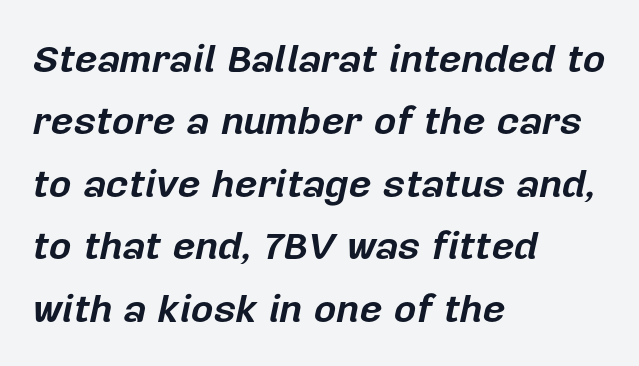
Q: Is the text bold? A: Yes.
Q: Is the text italic (slanted)? A: Yes, it leans right by about 12 degrees.
Q: Is the text underlined? A: No.
Q: How is the paragraph aligned? A: Left-aligned.
Q: Is the spacing between letters normal or unusually wide? A: Normal.
Q: Is the spacing between lines tight, normal or loose? A: Normal.
Q: Width (condensed, normal, or wide)? A: Normal.
Q: Stroke contrast? A: Low.
Q: x-height? A: Medium.
Q: Monospaced? A: No.
